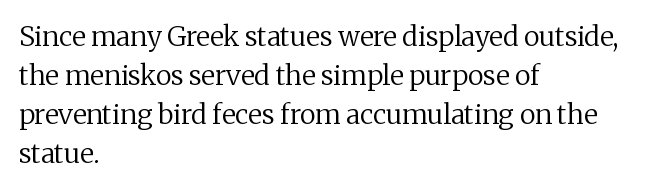
The image shows 27 px text type, upright; set left-aligned, normal line spacing (1.45x), normal letter spacing, not underlined.
